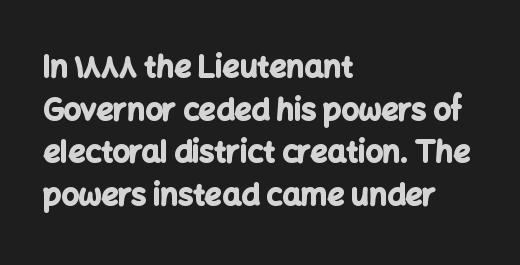
The image shows 30 px bold sans-serif type, upright; set left-aligned, normal line spacing (1.42x), normal letter spacing, not underlined; low stroke contrast and a medium x-height.
